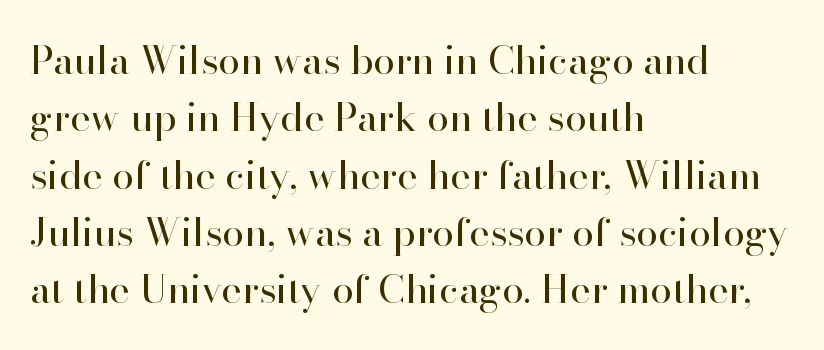
A typesetter would call this proportional, since set widths differ per character. A roman cut, with each character standing at attention. Beneath every word, the page is bare. Bold? No — there's no thickening of the strokes.
